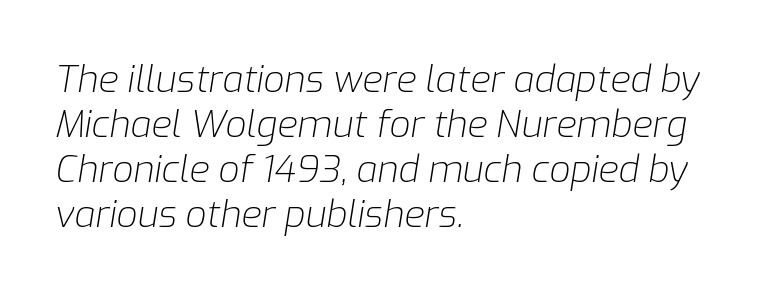
The image shows 37 px light type, italic (leaning right); set left-aligned, line spacing 1.22x, normal letter spacing, not underlined; low stroke contrast and a medium x-height.
